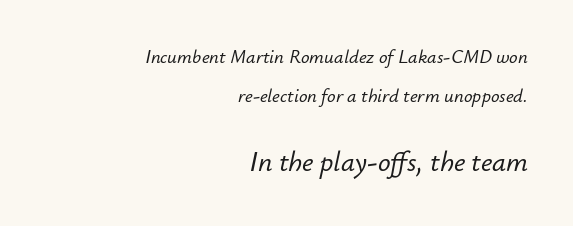
The image shows 28 px text type, italic (leaning right); set right-aligned, loose line spacing (2.05x), normal letter spacing, not underlined; the second (bottom) block is 1.47x larger; low stroke contrast and a small x-height.
